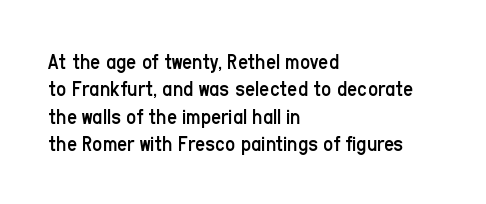
{"italic": "no", "bold": "no", "underline": "no", "align": "left", "line_spacing_ratio": 1.24, "letter_spacing": "normal", "letter_spacing_em": 0.0, "glyph_px": 22}
